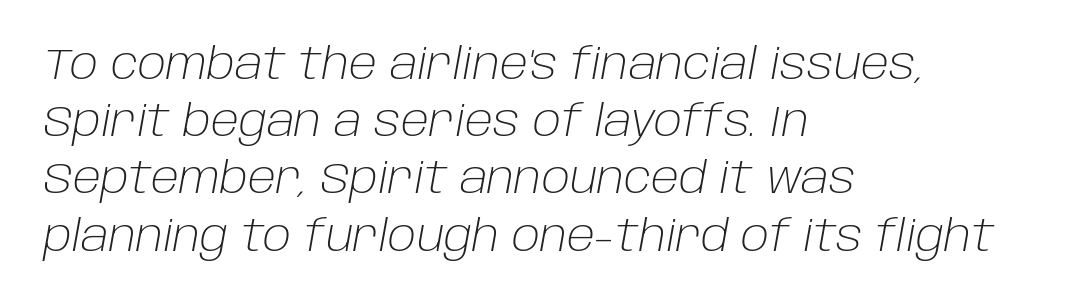
Q: Is the text bold? A: No.
Q: Is the text italic (slanted)? A: Yes, it leans right by about 10 degrees.
Q: Is the text underlined? A: No.
Q: How is the paragraph aligned? A: Left-aligned.
Q: Is the spacing between letters normal or unusually wide? A: Normal.
Q: Is the spacing between lines tight, normal or loose? A: Normal.
Q: Width (condensed, normal, or wide)? A: Normal.
Q: Stroke contrast? A: Low.
Q: x-height? A: Large.
Q: Monospaced? A: No.
